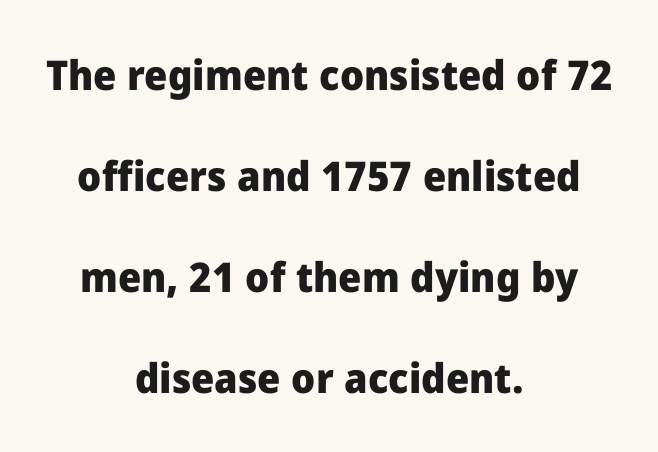
Posture: straight, roman, zero tilt. The face used here is proportionally spaced, like ordinary book or web type. Leading is clearly above the norm, producing a sparse column. Only glyphs here, with clear space below each row. Every row of glyphs is offset so its center matches the block's center. Letterform terminals end flat and unadorned throughout the passage.
